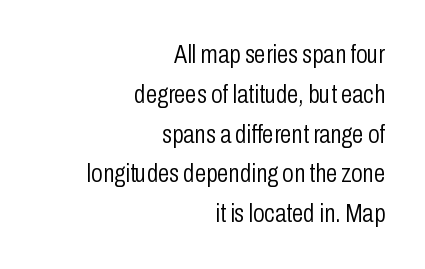
{"italic": "no", "bold": "no", "underline": "no", "align": "right", "line_spacing": "normal", "line_spacing_ratio": 1.53, "letter_spacing": "normal", "letter_spacing_em": 0.0, "glyph_px": 26}
